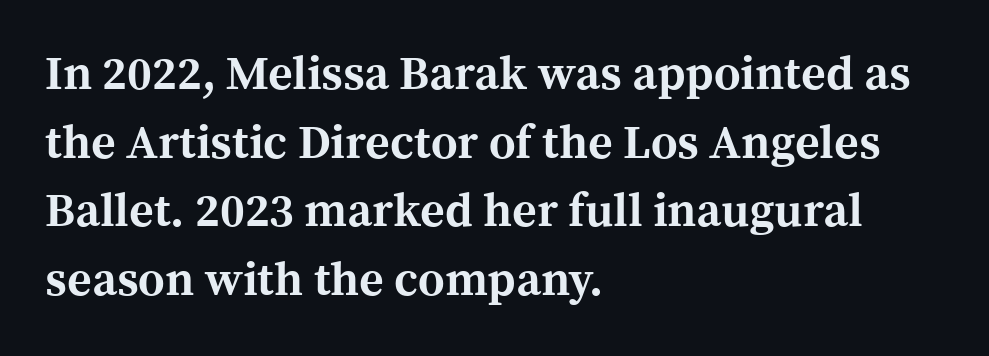
Q: Is the text bold? A: Yes.
Q: Is the text italic (slanted)? A: No, it is upright.
Q: Is the typeface a serif or a sans-serif typeface? A: Serif.
Q: Is the text underlined? A: No.
Q: How is the paragraph aligned? A: Left-aligned.
Q: Is the spacing between letters normal or unusually wide? A: Normal.
Q: Is the spacing between lines tight, normal or loose? A: Normal.
Q: Width (condensed, normal, or wide)? A: Normal.
Q: x-height? A: Medium.
Q: Monospaced? A: No.
